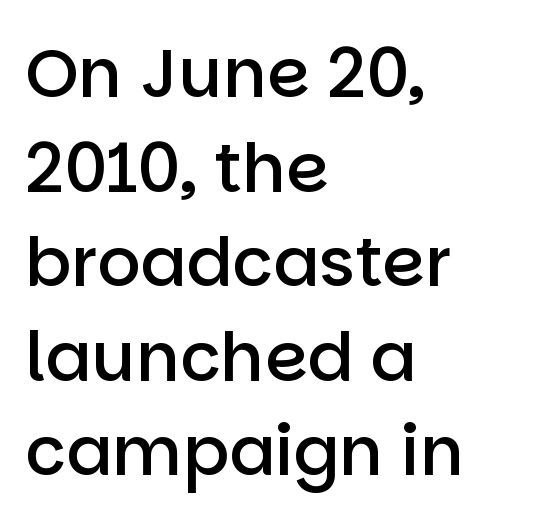
The image shows 68 px semibold sans-serif type, upright; set left-aligned, normal line spacing (1.39x), normal letter spacing, not underlined; low stroke contrast and a large x-height.
